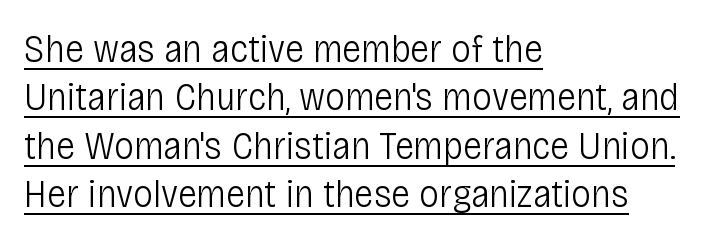
No letter is thick-stroked: the sample isn't bold. Leftover space on each line is placed entirely after the last word. Here the designer chose a conventional face with non-uniform glyph widths. The letters sit at their default tracking, neither squeezed nor spread. The type family on display is of the sans-serif kind.
